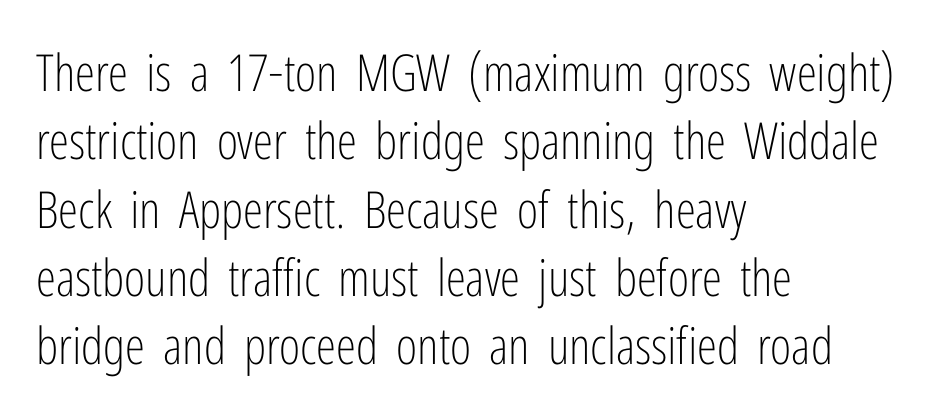
The image shows 51 px light, condensed sans-serif type, upright; set left-aligned, normal line spacing (1.34x), normal letter spacing, not underlined; low stroke contrast and a medium x-height.
